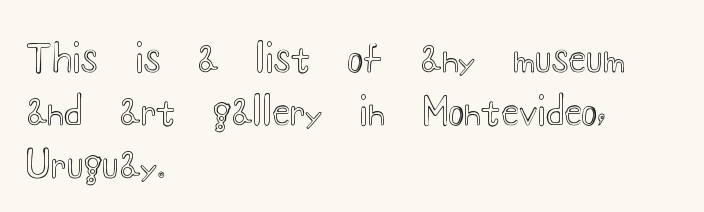
{"italic": "no", "width": "wide", "x_height": "small", "monospaced": "no", "underline": "no", "align": "left", "line_spacing": "normal", "line_spacing_ratio": 1.43, "letter_spacing": "normal", "letter_spacing_em": 0.0, "glyph_px": 37}
